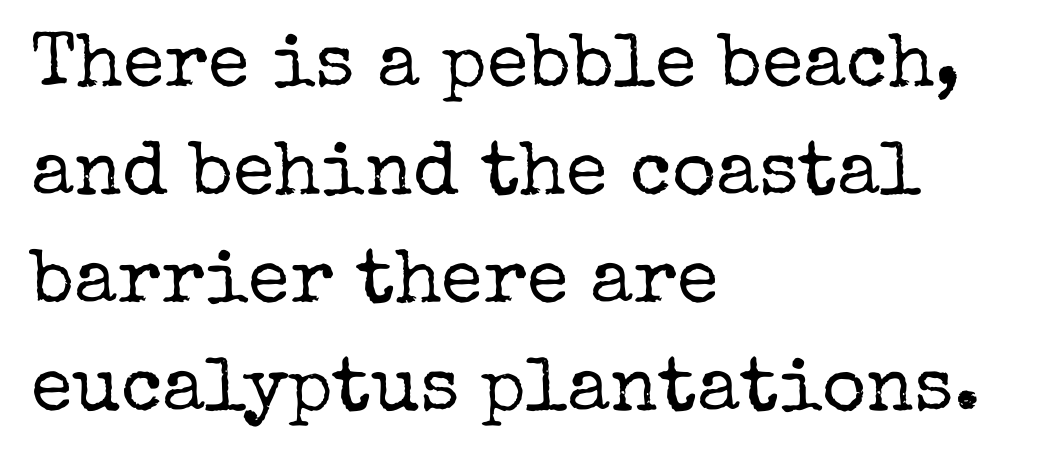
{"serif": "yes", "italic": "no", "bold": "no", "weight": "regular", "width": "normal", "stroke_contrast": "low", "x_height": "medium", "monospaced": "no", "underline": "no", "align": "left", "line_spacing": "normal", "line_spacing_ratio": 1.42, "letter_spacing": "normal", "letter_spacing_em": 0.0, "glyph_px": 76}
